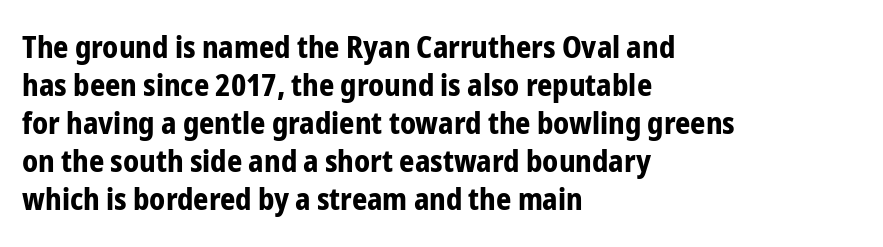
Notice how the stems are strictly vertical — no italics here. Looks like regular typesetting: each glyph gets only the width it needs. Heavy, bold letterforms. Look at the tracking — it's just the regular setting, nothing added. The designer left line spacing at the default.
